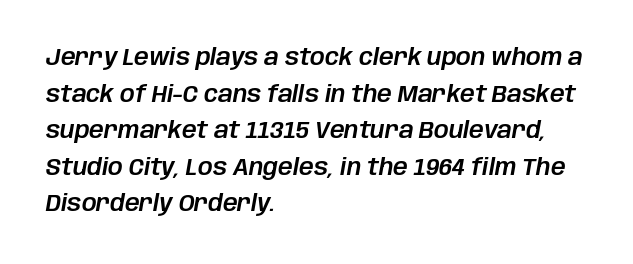
Q: Is the text italic (slanted)? A: Yes, it leans right by about 10 degrees.
Q: Is the text underlined? A: No.
Q: How is the paragraph aligned? A: Left-aligned.
Q: Is the spacing between letters normal or unusually wide? A: Normal.
Q: Is the spacing between lines tight, normal or loose? A: Normal.
